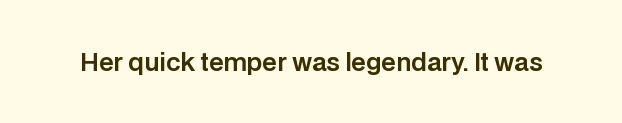
Observe the ordinary spacing: letters are neighbours, not strangers. Underline: absent. Rendered with straight, roman letterforms.
